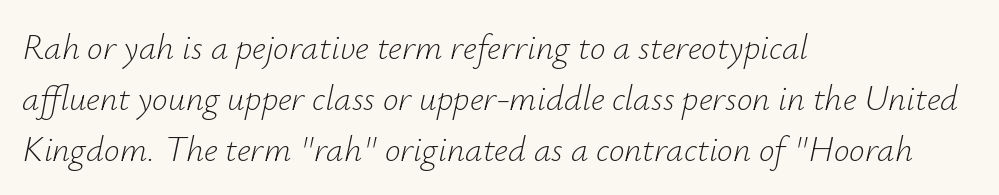
Summary of vertical rhythm: regular, with standard interline spacing. A typesetter would mark this as italic. Is the type heavy? It reads as light-to-regular instead. The glyphs are unaccompanied by any horizontal stroke below them. The paragraph shown leans on its left margin.
